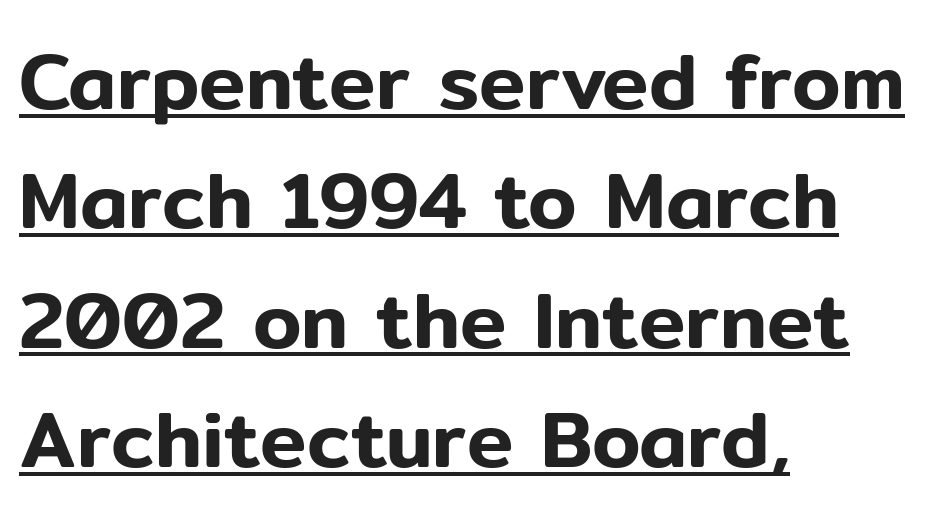
This sample uses a sans-serif face. The face used here is rendered with its standard letterfit. The rendered words wear a rule along their underside. Italic? Not at all — the glyphs are vertical. Summary of vertical rhythm: regular, with standard interline spacing.
